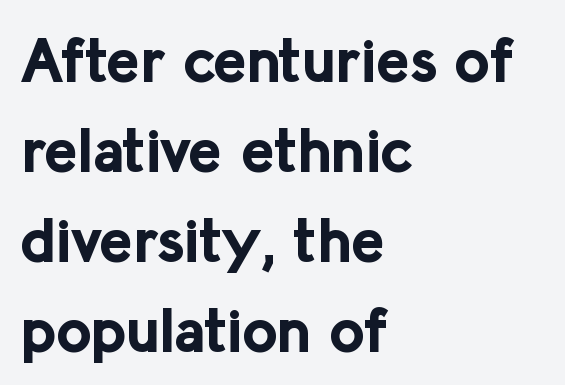
Every row of glyphs begins at an identical x-position on the left. The typeface chosen for these lines omits serifs. The passage shown stacks its lines at a standard gap. Weight check: bold — yes, fully. The axis of the letterforms is exactly vertical. The passage shown is typed in a proportional face where columns would drift.
